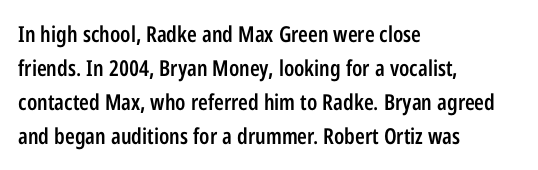
Students, note that the glyphs here touch the page at normal intervals. The line-height multiplier appears to be the usual default. Horizontal alignment here is leftward, the default for most running prose. Descenders are the only things crossing below the line. A bit beefed up — I'd call it semibold rather than bold. You can tell it's not italic because the verticals are truly vertical.
